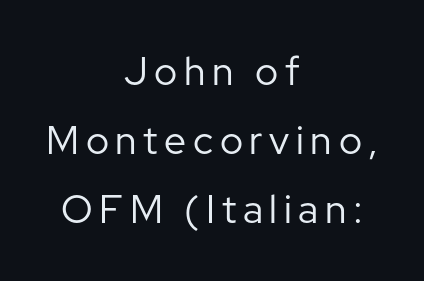
The compositor balanced each line on the midline. The cut favours lightness, reaching ordinary text weight at its darkest. Varying glyph widths throughout — classic text-font behaviour. These lines were composed using upright roman letters.
